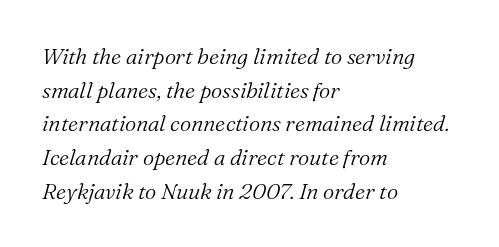
The image shows 22 px text type, italic (leaning right); set left-aligned, normal line spacing (1.53x), normal letter spacing, not underlined.
